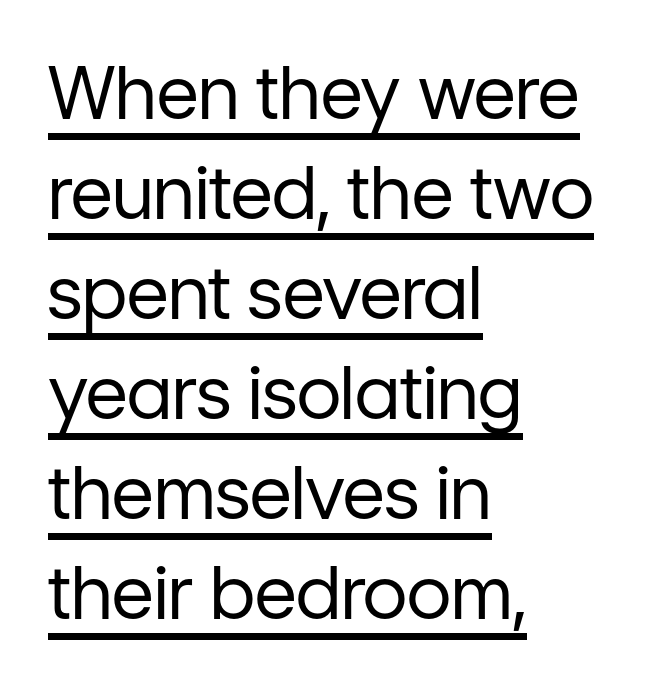
You can see a thin bar hugging the bottom of the glyphs. Each new line begins a customary step beneath the previous one. The passage is arranged the way most books set body copy — flush left. The lettering stays uniformly vertical, giving the passage a roman look. Typographically, this falls in the sans-serif category. Do the characters align in a grid? No, the font is proportional.
